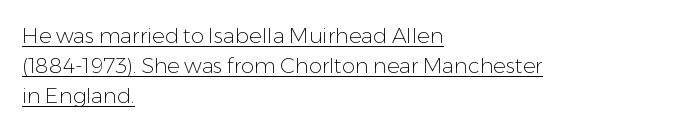
The image shows 21 px text type, upright; set left-aligned, normal line spacing (1.42x), normal letter spacing, underlined.
